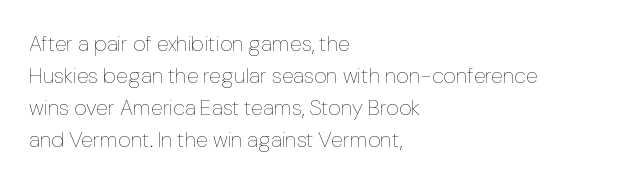
{"italic": "no", "bold": "no", "underline": "no", "align": "left", "line_spacing": "normal", "line_spacing_ratio": 1.46, "letter_spacing": "normal", "letter_spacing_em": 0.0, "glyph_px": 22}
